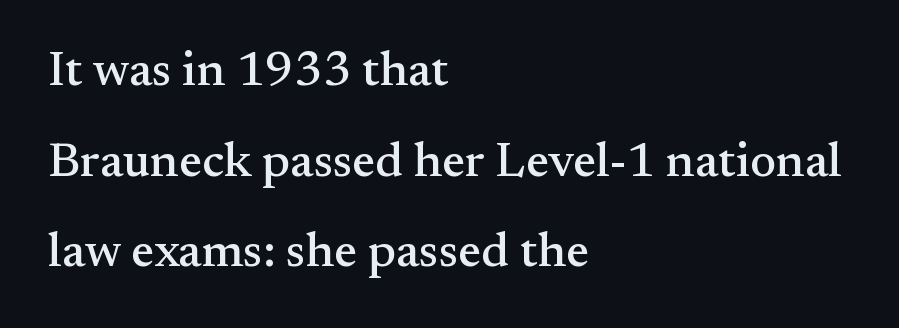
Q: Is the text italic (slanted)? A: No, it is upright.
Q: Is the typeface a serif or a sans-serif typeface? A: Serif.
Q: Is the text underlined? A: No.
Q: How is the paragraph aligned? A: Left-aligned.
Q: Is the spacing between letters normal or unusually wide? A: Normal.
Q: Width (condensed, normal, or wide)? A: Normal.
Q: Stroke contrast? A: Medium.
Q: x-height? A: Small.
Q: Monospaced? A: No.
